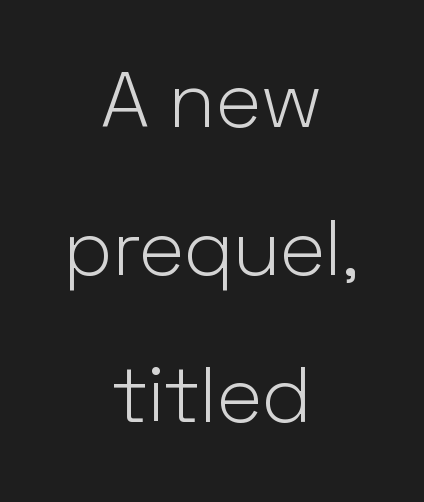
Q: Is the text bold? A: No.
Q: Is the text italic (slanted)? A: No, it is upright.
Q: Is the typeface a serif or a sans-serif typeface? A: Sans-serif.
Q: Is the text underlined? A: No.
Q: How is the paragraph aligned? A: Centered.
Q: Is the spacing between letters normal or unusually wide? A: Normal.
Q: Width (condensed, normal, or wide)? A: Normal.
Q: Stroke contrast? A: Low.
Q: x-height? A: Medium.
Q: Monospaced? A: No.
